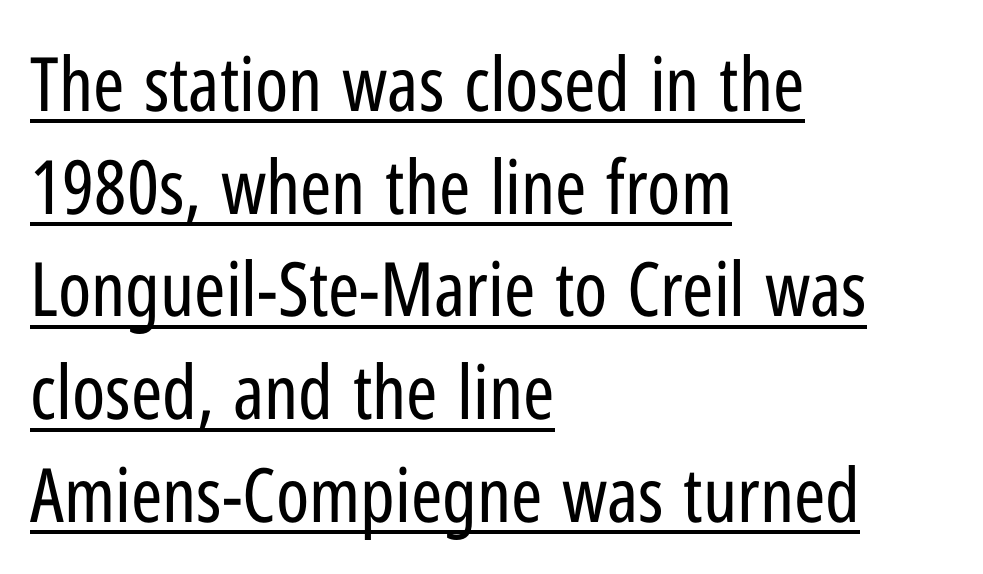
Q: Is the text bold? A: No.
Q: Is the text italic (slanted)? A: No, it is upright.
Q: Is the typeface a serif or a sans-serif typeface? A: Sans-serif.
Q: Is the text underlined? A: Yes.
Q: How is the paragraph aligned? A: Left-aligned.
Q: Is the spacing between letters normal or unusually wide? A: Normal.
Q: Is the spacing between lines tight, normal or loose? A: Normal.
Q: Width (condensed, normal, or wide)? A: Condensed.
Q: Stroke contrast? A: Low.
Q: x-height? A: Medium.
Q: Monospaced? A: No.
